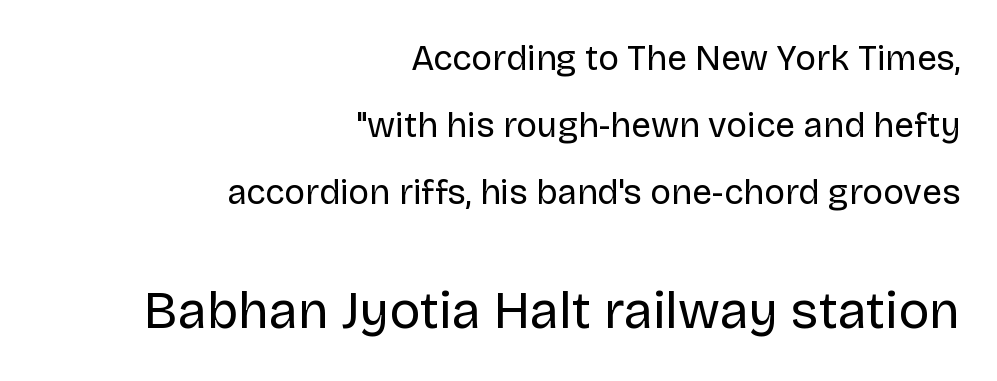
{"serif": "no", "italic": "no", "bold": "no", "weight": "regular", "width": "normal", "stroke_contrast": "low", "x_height": "large", "monospaced": "no", "underline": "no", "align": "right", "line_spacing": "loose", "line_spacing_ratio": 1.91, "letter_spacing": "normal", "letter_spacing_em": 0.0, "larger_block": "second", "size_ratio": 1.49, "glyph_px": 52}
